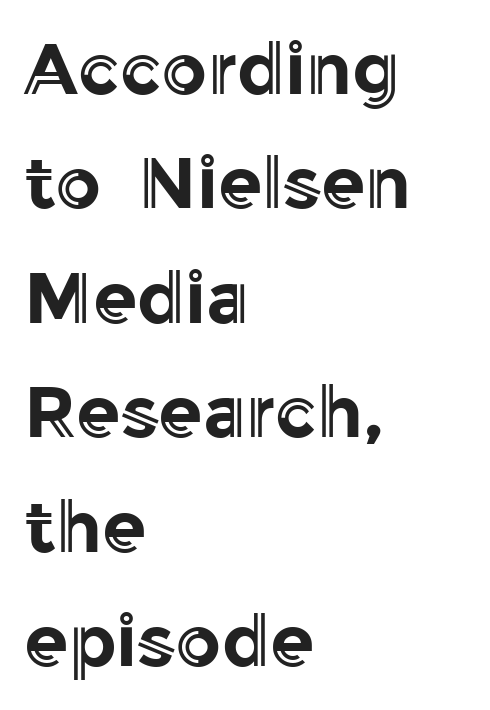
Q: Is the text italic (slanted)? A: No, it is upright.
Q: Is the text underlined? A: No.
Q: How is the paragraph aligned? A: Left-aligned.
Q: Is the spacing between letters normal or unusually wide? A: Normal.
Q: Is the spacing between lines tight, normal or loose? A: Normal.
Q: Width (condensed, normal, or wide)? A: Normal.
Q: x-height? A: Medium.
Q: Monospaced? A: No.
